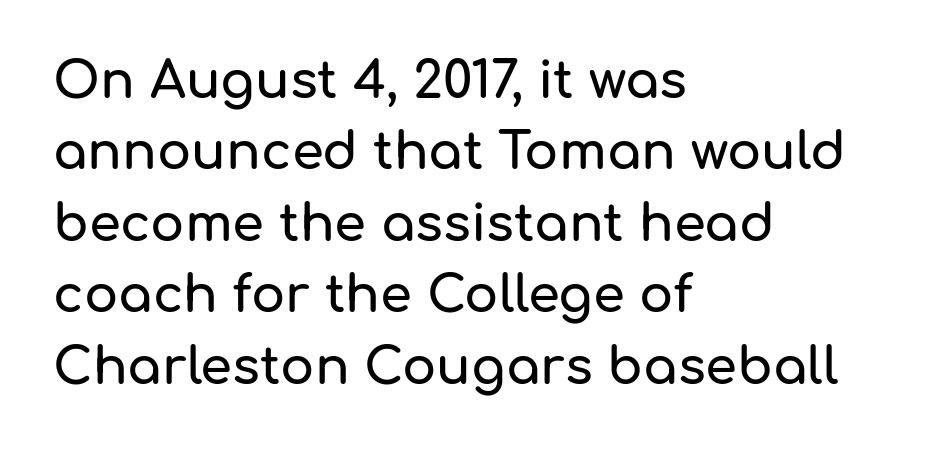
Note the varied advance widths — an 'i' is clearly narrower than an 'm'. Words float on clear page, feet unadorned. Nothing unusual about the tracking: characters are spaced as the font intends. Upright lettering throughout. One glance says typical: line gaps are just what's usual. Typeset ragged right — the left edge is the straight one.
